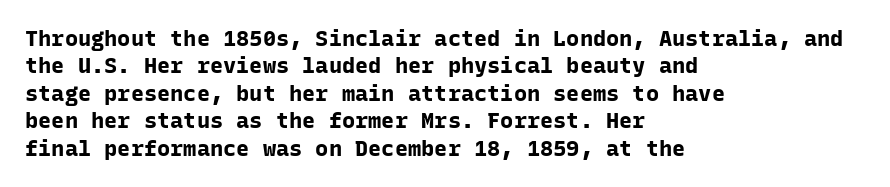
The image shows 22 px bold type, upright; set left-aligned, normal line spacing (1.25x), normal letter spacing, not underlined.
